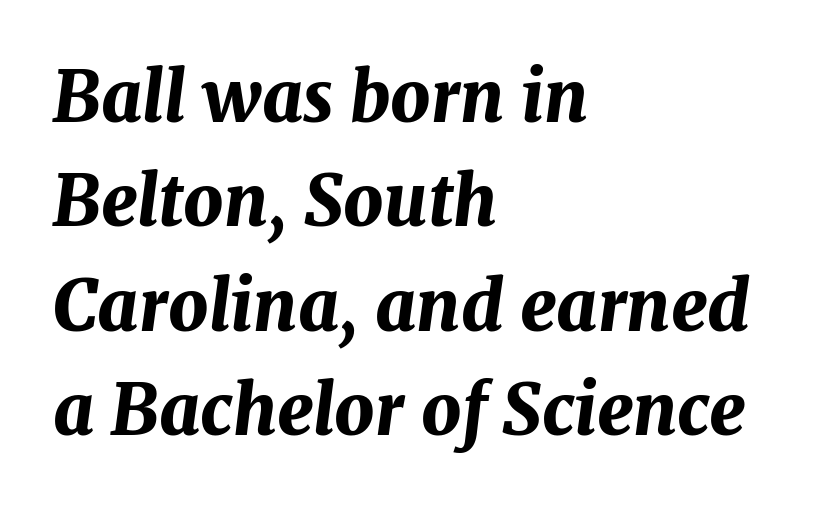
The face used here is proportionally spaced, like ordinary book or web type. The baseline area is clear. These words are printed bold, with thick strokes throughout. Does extra space separate the letters? No, they use regular spacing. Summary of vertical rhythm: regular, with standard interline spacing.
